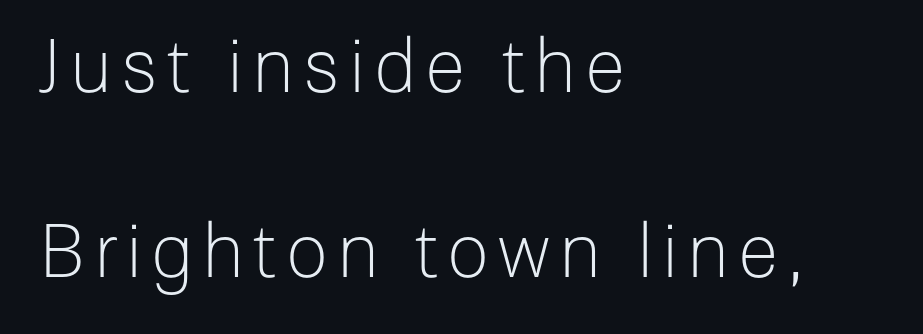
The image shows 74 px light sans-serif type, upright; set left-aligned, loose line spacing (2.5x), not underlined; low stroke contrast and a medium x-height.
